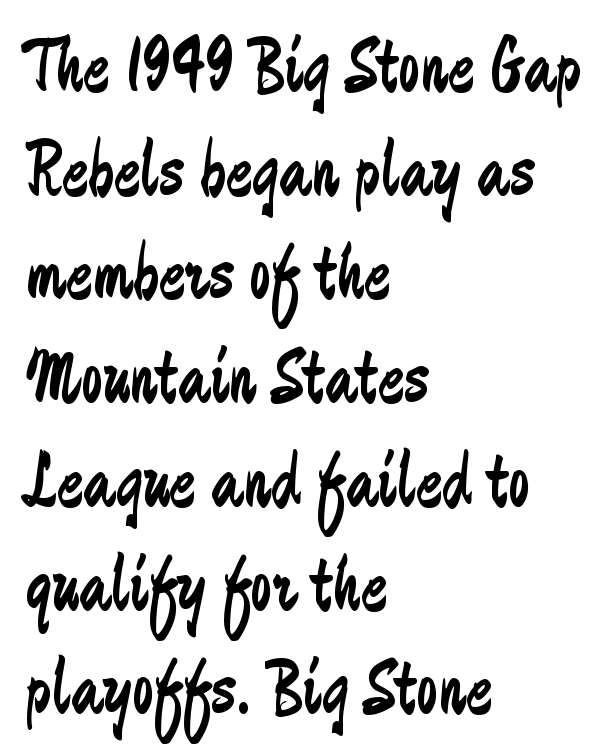
The text was rendered using a sans face with plain stroke endings. The passage shown is not underscored anywhere. No extra ink here — the face is not bold. Vertical spacing — default.
